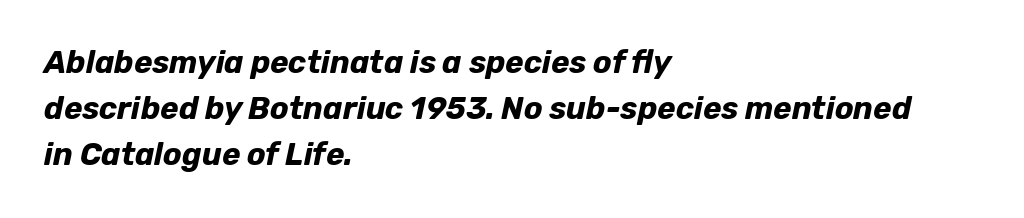
Yep, that's italic — everything's leaning. This rendering features lettering with no underline. In CSS terms this would be text-align: left. Summary of weight: heavy, a full bold. Think of a printed novel: that variable character pitch is what you see here. The space between consecutive lines is moderate.
